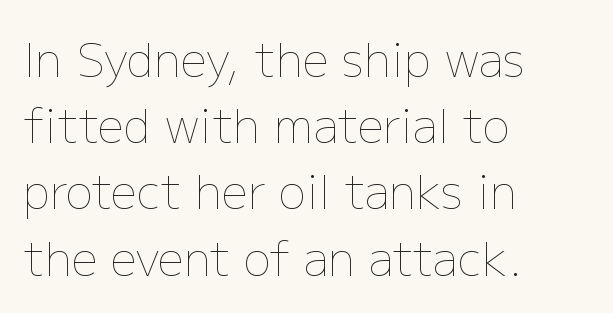
{"italic": "no", "bold": "no", "weight": "thin", "width": "normal", "stroke_contrast": "low", "x_height": "medium", "monospaced": "no", "underline": "no", "align": "left", "line_spacing": "normal", "line_spacing_ratio": 1.44, "letter_spacing": "normal", "letter_spacing_em": 0.0, "glyph_px": 46}
